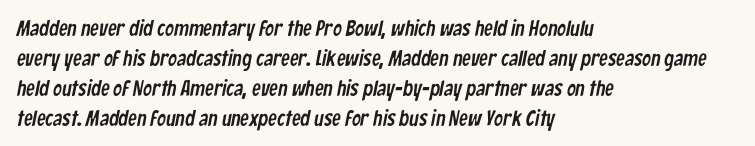
{"underline": "no", "align": "left", "line_spacing": "normal", "line_spacing_ratio": 1.36, "letter_spacing": "normal", "letter_spacing_em": 0.0, "glyph_px": 22}
